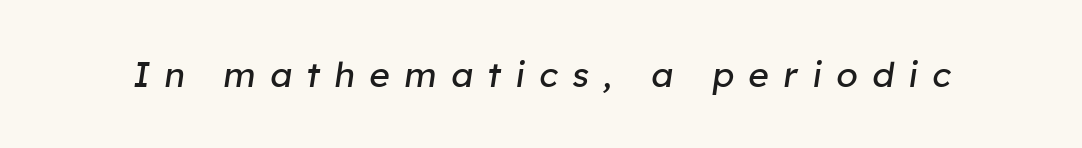
Substantial extra tracking has been applied to these lines. Check under the words: just untouched page. No extra ink here — the face is not bold. These lines are rendered in a variable-pitch font. Designer's note — italics engaged.
